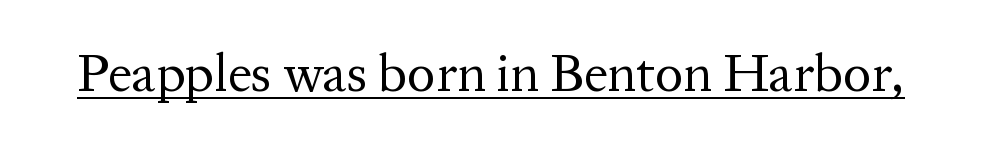
Each stroke keeps to a modest, everyday thickness or less. The typesetter has applied underlining to the passage shown. These lines were composed using upright roman letters. Unlike a clean sans, this face finishes its strokes with serifs.
